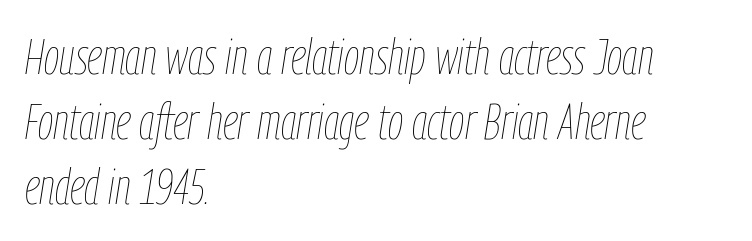
Q: Is the text bold? A: No.
Q: Is the text italic (slanted)? A: Yes, it leans right by about 9 degrees.
Q: Is the text underlined? A: No.
Q: How is the paragraph aligned? A: Left-aligned.
Q: Is the spacing between letters normal or unusually wide? A: Normal.
Q: Is the spacing between lines tight, normal or loose? A: Normal.
Q: Width (condensed, normal, or wide)? A: Condensed.
Q: Stroke contrast? A: Low.
Q: x-height? A: Medium.
Q: Monospaced? A: No.
